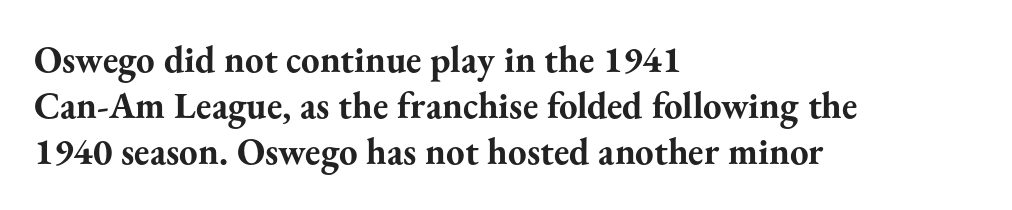
{"serif": "yes", "italic": "no", "bold": "yes", "weight": "bold", "width": "normal", "stroke_contrast": "medium", "x_height": "small", "monospaced": "no", "underline": "no", "align": "left", "line_spacing_ratio": 1.24, "letter_spacing": "normal", "letter_spacing_em": 0.0, "glyph_px": 37}
